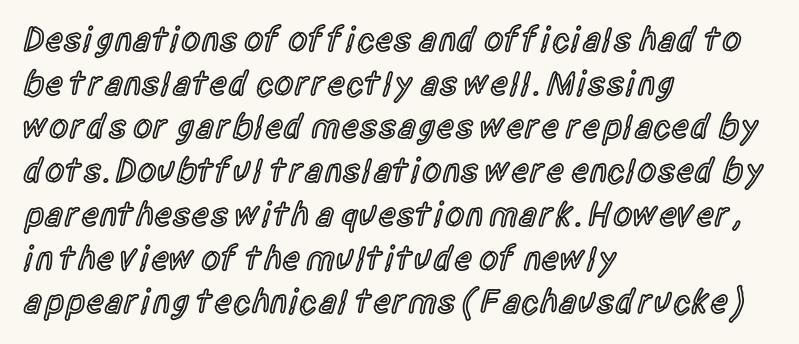
{"serif": "no", "bold": "semi", "weight": "semibold", "width": "condensed", "x_height": "large", "monospaced": "no", "underline": "no", "align": "left", "line_spacing": "normal", "line_spacing_ratio": 1.25, "letter_spacing": "normal", "letter_spacing_em": 0.0, "glyph_px": 35}
